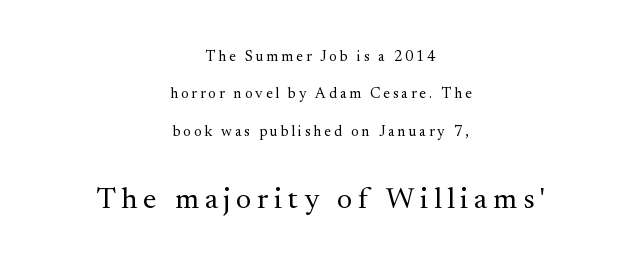
{"serif": "yes", "italic": "no", "bold": "no", "weight": "regular", "width": "normal", "stroke_contrast": "medium", "x_height": "small", "monospaced": "no", "underline": "no", "align": "center", "line_spacing": "loose", "line_spacing_ratio": 2.49, "larger_block": "second", "size_ratio": 2.0, "glyph_px": 30}
